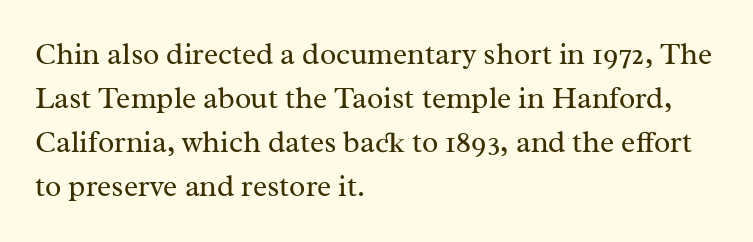
The image shows 30 px regular-weight serif type, upright; set left-aligned, normal line spacing (1.47x), normal letter spacing, not underlined; medium stroke contrast and a medium x-height.
